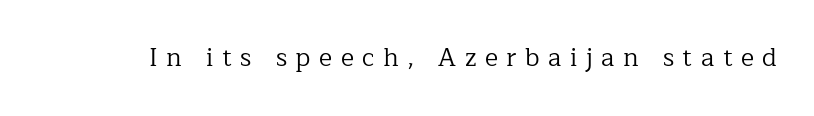
{"italic": "no", "bold": "no", "underline": "no", "letter_spacing": "wide", "letter_spacing_em": 0.34, "glyph_px": 25}
